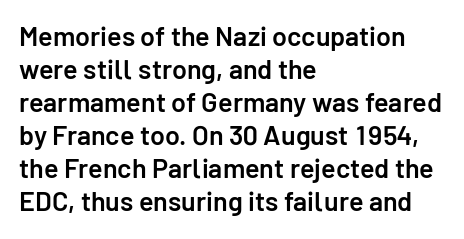
The image shows 27 px text type, upright; set left-aligned, line spacing 1.22x, normal letter spacing, not underlined.
